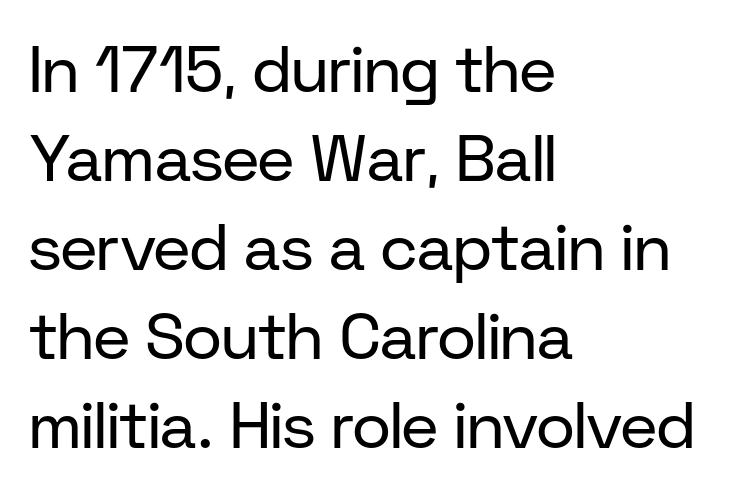
The image shows 65 px regular-weight sans-serif type, upright; set left-aligned, normal line spacing (1.37x), normal letter spacing, not underlined; low stroke contrast and a medium x-height.
